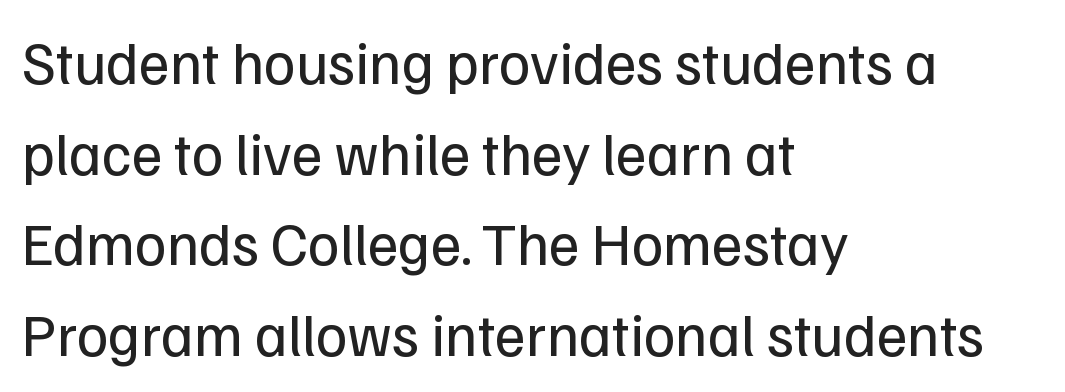
Q: Is the text bold? A: No.
Q: Is the text italic (slanted)? A: No, it is upright.
Q: Is the typeface a serif or a sans-serif typeface? A: Sans-serif.
Q: Is the text underlined? A: No.
Q: How is the paragraph aligned? A: Left-aligned.
Q: Is the spacing between letters normal or unusually wide? A: Normal.
Q: Is the spacing between lines tight, normal or loose? A: Normal.
Q: Width (condensed, normal, or wide)? A: Normal.
Q: Stroke contrast? A: Low.
Q: x-height? A: Medium.
Q: Monospaced? A: No.
